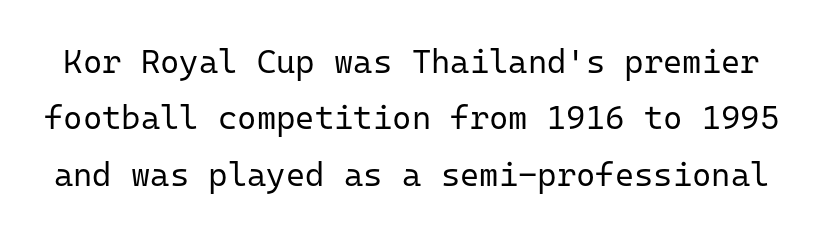
Unmarked baselines from the first word to the last. Notice how the stems are strictly vertical — no italics here. The line texture is even and compact thanks to regular tracking. This sample has the even, mechanical cadence of fixed-width lettering. The letters look calm and open, with moderate or lighter stems.
